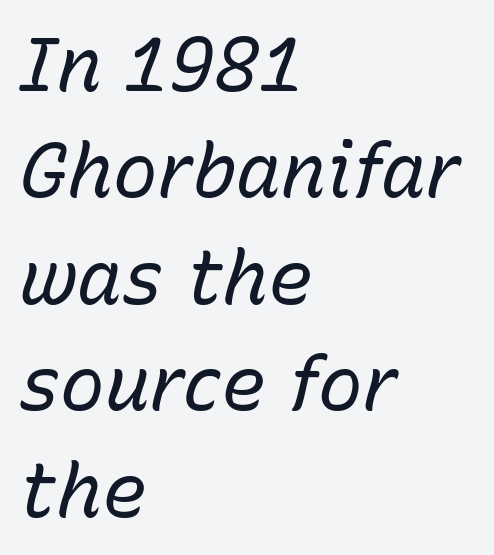
The image shows 75 px regular-weight type, italic (leaning right); set left-aligned, normal line spacing (1.42x), normal letter spacing, not underlined; low stroke contrast and a medium x-height.
